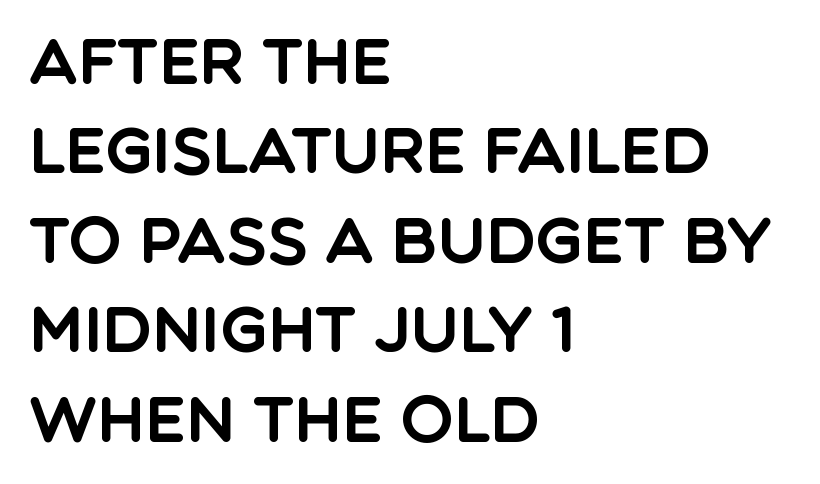
The image shows 63 px sans-serif type, upright; set left-aligned, normal line spacing (1.42x), normal letter spacing, not underlined; a large x-height.
